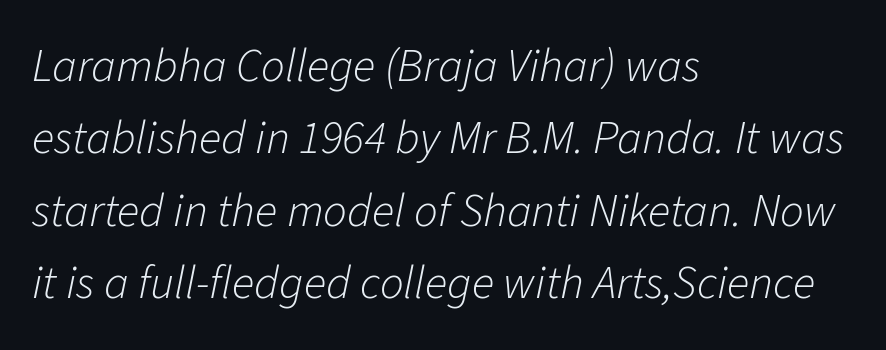
Q: Is the text bold? A: No.
Q: Is the text italic (slanted)? A: Yes, it leans right by about 11 degrees.
Q: Is the text underlined? A: No.
Q: How is the paragraph aligned? A: Left-aligned.
Q: Is the spacing between letters normal or unusually wide? A: Normal.
Q: Is the spacing between lines tight, normal or loose? A: Normal.
Q: Width (condensed, normal, or wide)? A: Normal.
Q: Stroke contrast? A: Low.
Q: x-height? A: Medium.
Q: Monospaced? A: No.
